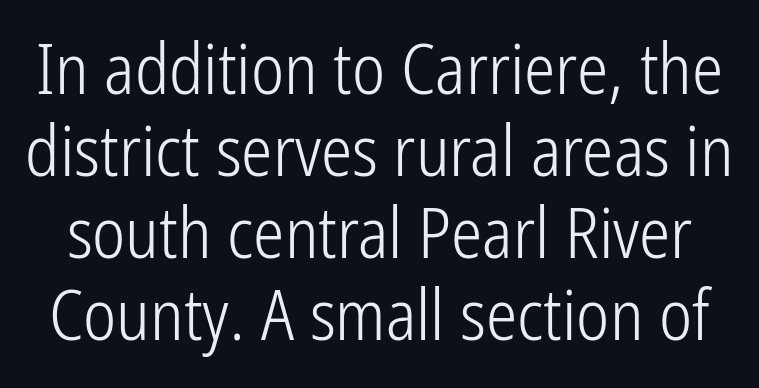
{"serif": "no", "italic": "no", "bold": "no", "weight": "light", "width": "condensed", "stroke_contrast": "low", "x_height": "medium", "monospaced": "no", "underline": "no", "line_spacing_ratio": 1.17, "letter_spacing": "normal", "letter_spacing_em": 0.0, "glyph_px": 70}
